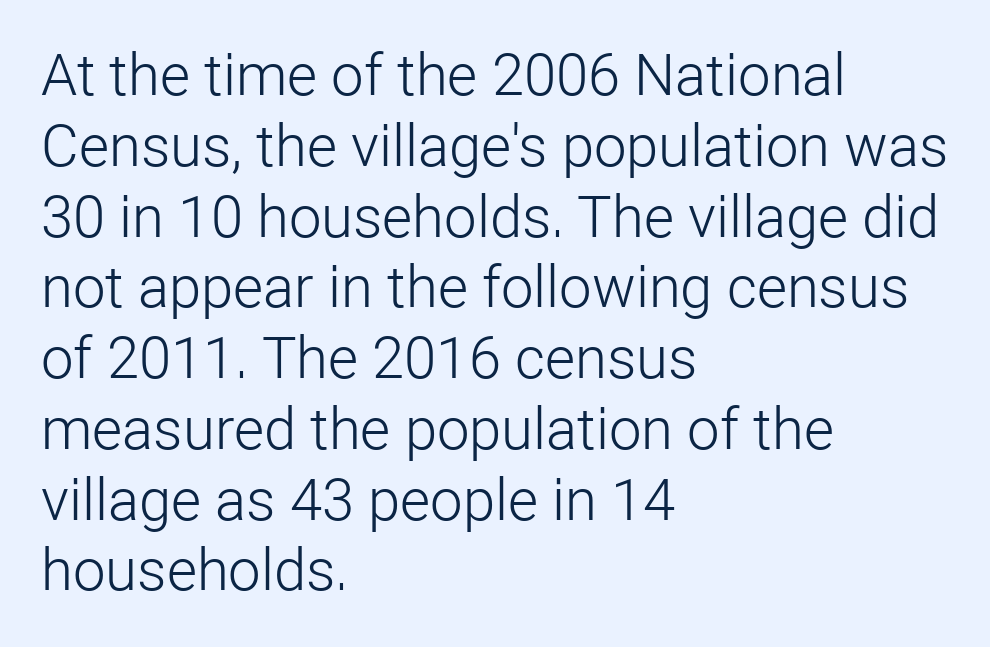
{"serif": "no", "italic": "no", "bold": "no", "weight": "light", "width": "normal", "stroke_contrast": "low", "x_height": "medium", "monospaced": "no", "underline": "no", "align": "left", "line_spacing_ratio": 1.22, "letter_spacing": "normal", "letter_spacing_em": 0.0, "glyph_px": 58}
